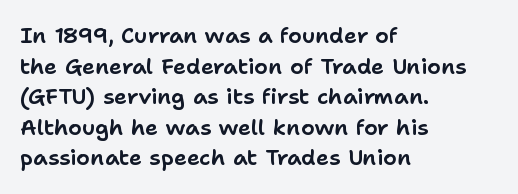
Q: Is the text italic (slanted)? A: No, it is upright.
Q: Is the text underlined? A: No.
Q: How is the paragraph aligned? A: Left-aligned.
Q: Is the spacing between letters normal or unusually wide? A: Normal.
Q: Is the spacing between lines tight, normal or loose? A: Normal.
